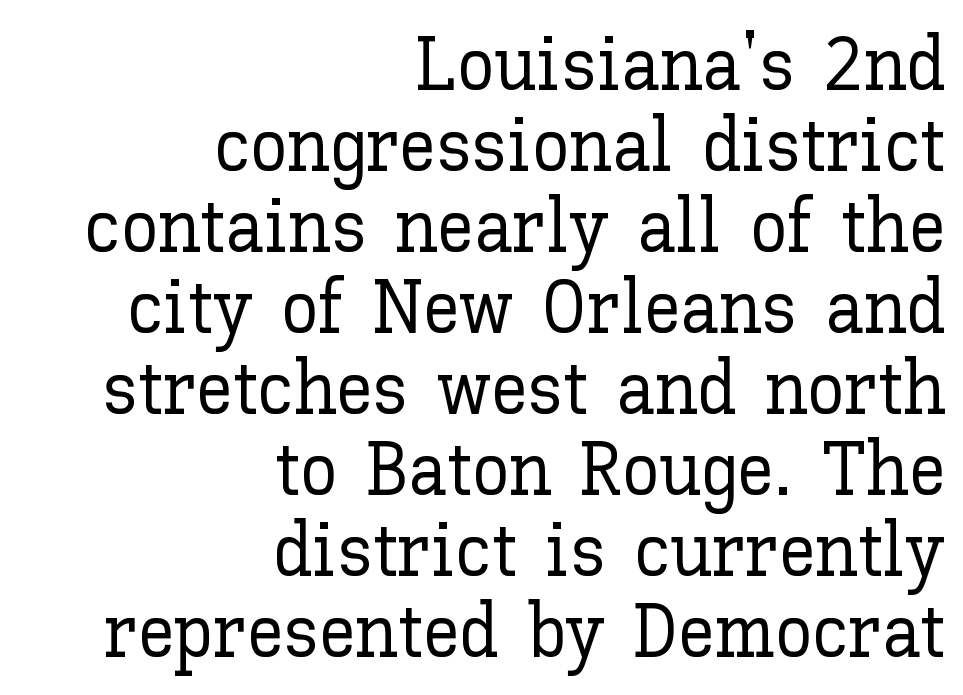
The image shows 75 px text type, upright; set right-aligned, tight line spacing (1.08x), normal letter spacing, not underlined; low stroke contrast and a medium x-height.
